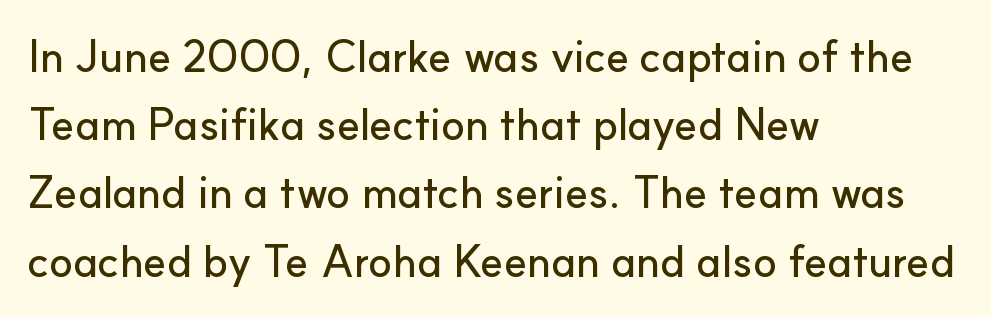
{"serif": "no", "italic": "no", "width": "normal", "stroke_contrast": "low", "x_height": "small", "monospaced": "no", "underline": "no", "align": "left", "line_spacing": "normal", "line_spacing_ratio": 1.55, "letter_spacing": "normal", "letter_spacing_em": 0.0, "glyph_px": 44}
